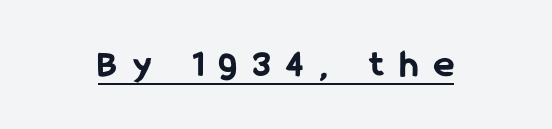
{"serif": "no", "italic": "no", "bold": "yes", "weight": "bold", "width": "condensed", "stroke_contrast": "low", "x_height": "medium", "monospaced": "no", "underline": "yes", "letter_spacing": "wide", "letter_spacing_em": 0.43, "glyph_px": 38}
